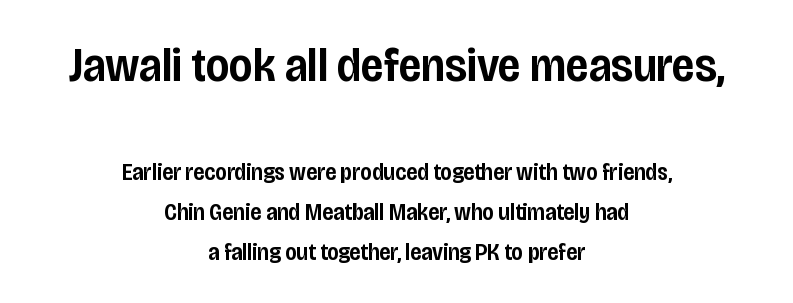
The image shows 49 px semibold, condensed sans-serif type, upright; set centered, normal line spacing (1.68x), normal letter spacing, not underlined; the first (top) block is 2.04x larger; low stroke contrast and a large x-height.
